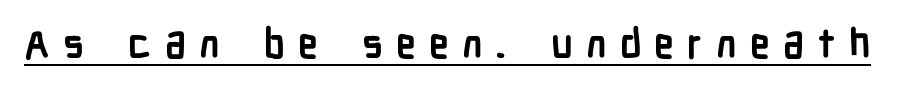
Q: Is the text bold? A: Yes.
Q: Is the text italic (slanted)? A: No, it is upright.
Q: Is the typeface a serif or a sans-serif typeface? A: Sans-serif.
Q: Is the text underlined? A: Yes.
Q: Is the spacing between letters normal or unusually wide? A: Unusually wide.
Q: Width (condensed, normal, or wide)? A: Condensed.
Q: Stroke contrast? A: Low.
Q: x-height? A: Medium.
Q: Monospaced? A: No.
